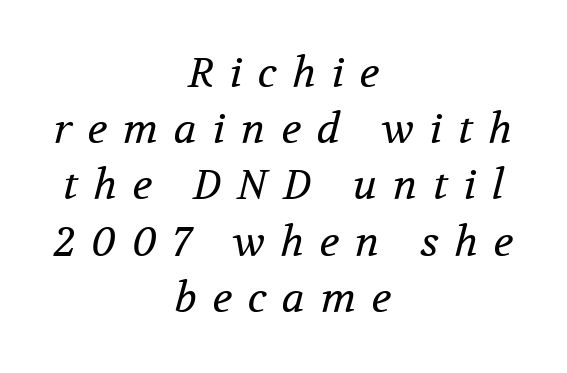
{"serif": "yes", "italic": "yes", "lean": "right", "slant_degrees": 12, "bold": "no", "weight": "regular", "width": "normal", "stroke_contrast": "medium", "x_height": "medium", "monospaced": "no", "underline": "no", "align": "center", "line_spacing": "normal", "line_spacing_ratio": 1.37, "letter_spacing": "wide", "letter_spacing_em": 0.38, "glyph_px": 41}
